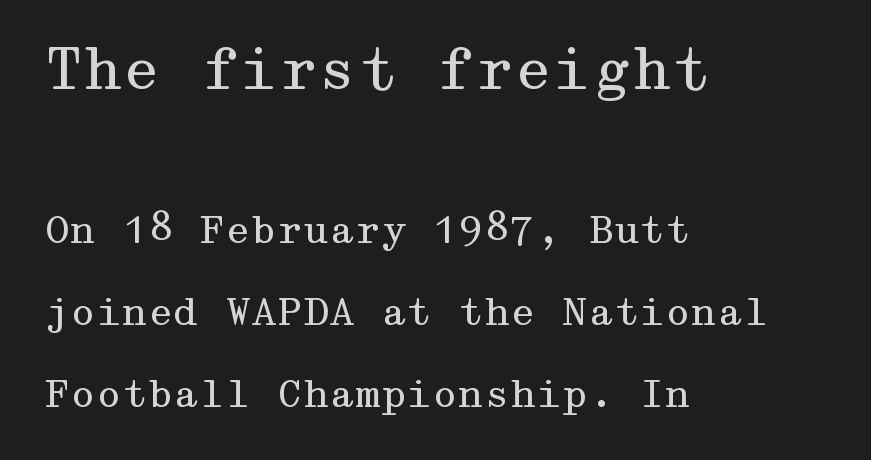
Q: Is the text bold? A: No.
Q: Is the text italic (slanted)? A: No, it is upright.
Q: Is the typeface a serif or a sans-serif typeface? A: Serif.
Q: Is the text underlined? A: No.
Q: How is the paragraph aligned? A: Left-aligned.
Q: Is the spacing between letters normal or unusually wide? A: Normal.
Q: Is the spacing between lines tight, normal or loose? A: Loose.
Q: Which block of text is set in a larger size, the first (top) or the second (bottom)? A: The first (top) one.
Q: Width (condensed, normal, or wide)? A: Wide.
Q: Stroke contrast? A: Medium.
Q: x-height? A: Medium.
